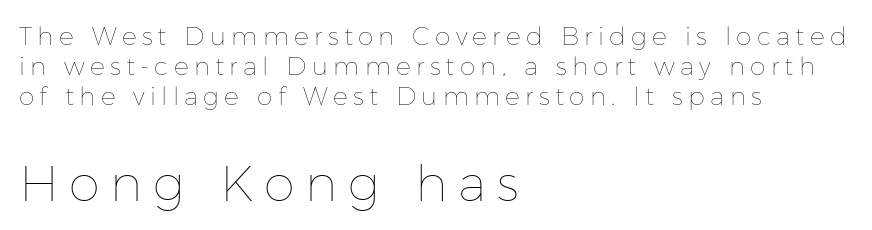
The image shows 50 px thin type, upright; set left-aligned, line spacing 1.21x, unusually wide letter spacing (+0.21 em), not underlined; the second (bottom) block is 2.0x larger; low stroke contrast and a medium x-height.
